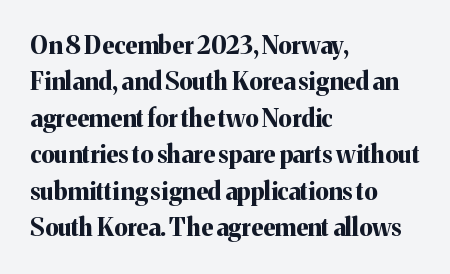
The image shows 24 px bold type, upright; set left-aligned, normal line spacing (1.52x), normal letter spacing, not underlined.
